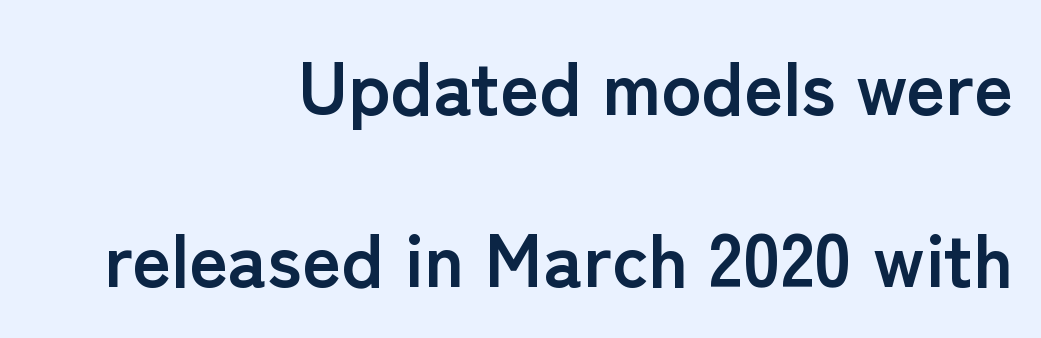
The image shows 75 px semibold sans-serif type, upright; set right-aligned, loose line spacing (2.3x), normal letter spacing, not underlined; low stroke contrast and a medium x-height.
